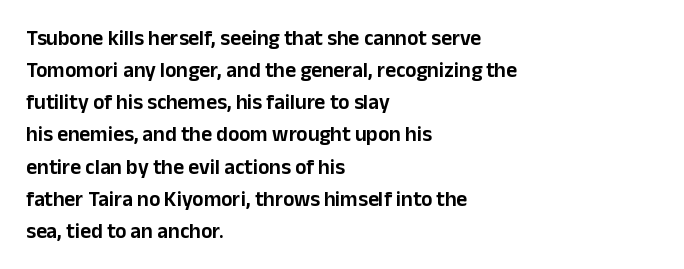
Layout note: lines flush left. The string is rendered with underlining switched off. The line texture is even and compact thanks to regular tracking. A roman cut, with each character standing at attention. The space between consecutive lines is moderate.
